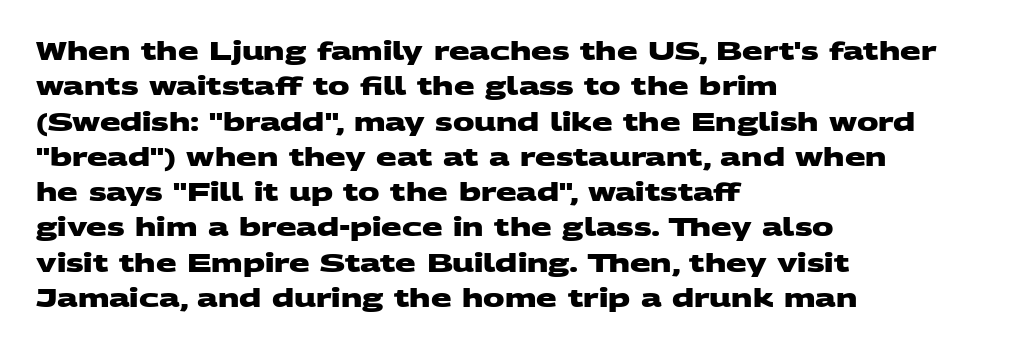
Nobody drew a line under any word here. If you drew a ruler down the left edge, every line would touch it. Is the type bold? Yes — the strokes are clearly thick and heavy. The tracking reads as untouched default to a designer's eye. Rows of type keep a routine distance in the vertical direction.
